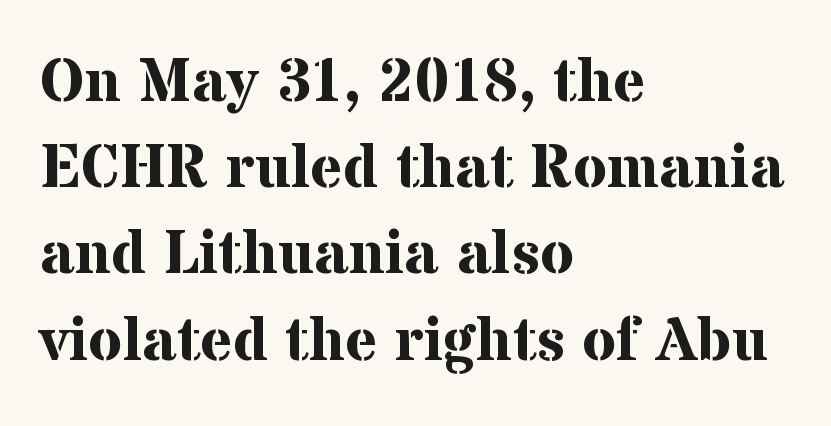
The area under the type is left untouched. Note the varied advance widths — an 'i' is clearly narrower than an 'm'. What weight is shown? A full bold with thick strokes. Which margin do the lines hug? The left one — the right edge is uneven. Italic: no, the glyphs are upright roman.
